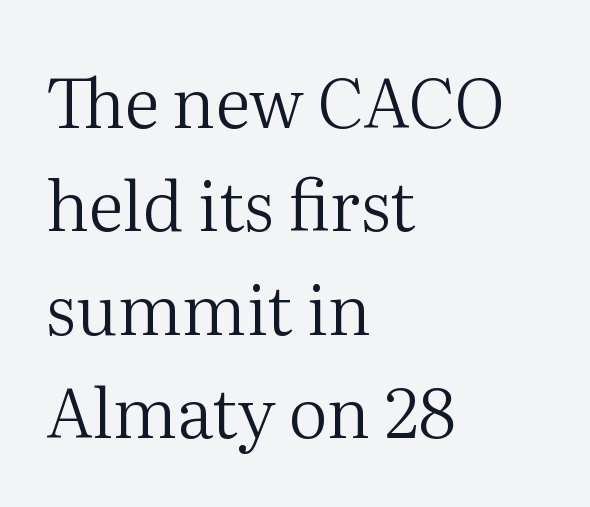
Q: Is the text bold? A: No.
Q: Is the text italic (slanted)? A: No, it is upright.
Q: Is the typeface a serif or a sans-serif typeface? A: Serif.
Q: Is the text underlined? A: No.
Q: How is the paragraph aligned? A: Left-aligned.
Q: Is the spacing between letters normal or unusually wide? A: Normal.
Q: Is the spacing between lines tight, normal or loose? A: Normal.
Q: Width (condensed, normal, or wide)? A: Normal.
Q: Stroke contrast? A: Medium.
Q: x-height? A: Medium.
Q: Monospaced? A: No.
